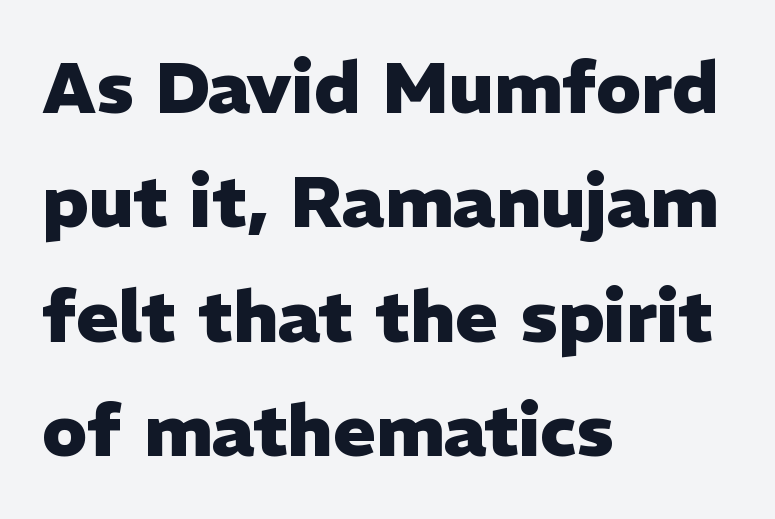
Q: Is the text bold? A: Yes.
Q: Is the text italic (slanted)? A: No, it is upright.
Q: Is the typeface a serif or a sans-serif typeface? A: Sans-serif.
Q: Is the text underlined? A: No.
Q: How is the paragraph aligned? A: Left-aligned.
Q: Is the spacing between letters normal or unusually wide? A: Normal.
Q: Is the spacing between lines tight, normal or loose? A: Normal.
Q: Width (condensed, normal, or wide)? A: Normal.
Q: Stroke contrast? A: Low.
Q: x-height? A: Medium.
Q: Monospaced? A: No.
